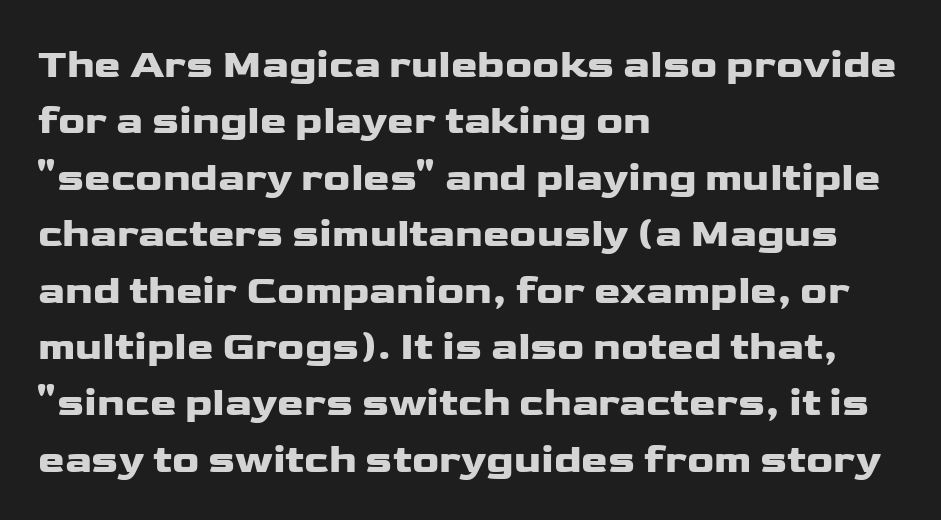
Q: Is the text italic (slanted)? A: No, it is upright.
Q: Is the typeface a serif or a sans-serif typeface? A: Sans-serif.
Q: Is the text underlined? A: No.
Q: How is the paragraph aligned? A: Left-aligned.
Q: Is the spacing between letters normal or unusually wide? A: Normal.
Q: Is the spacing between lines tight, normal or loose? A: Normal.
Q: Width (condensed, normal, or wide)? A: Wide.
Q: Stroke contrast? A: Low.
Q: x-height? A: Medium.
Q: Monospaced? A: No.
